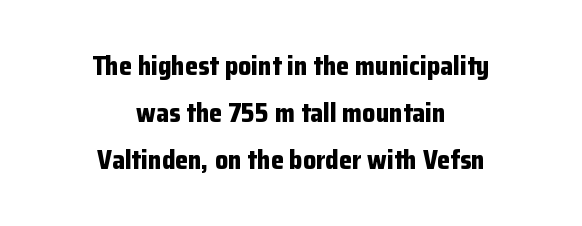
Caption: standard tracking, unaltered. Horizontally, the lines are justified to the midpoint only. Underline: absent. The face used here has the dense, thick strokes of a bold. The axis of the letterforms is exactly vertical.
